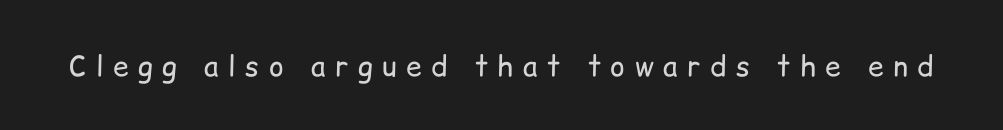
The rendering shows plain stroke endings on the letterforms — a sans-serif design. Proportional: the letters do not fall into vertical columns. Each word looks stretched out because of the extra space between its letters. The font is comparable to plain body text, perhaps lighter.
